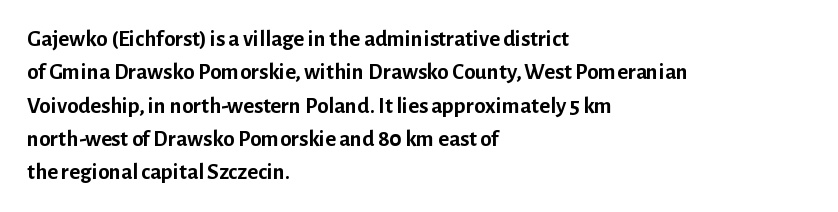
The image shows 23 px bold type, upright; set left-aligned, normal line spacing (1.45x), normal letter spacing, not underlined.
